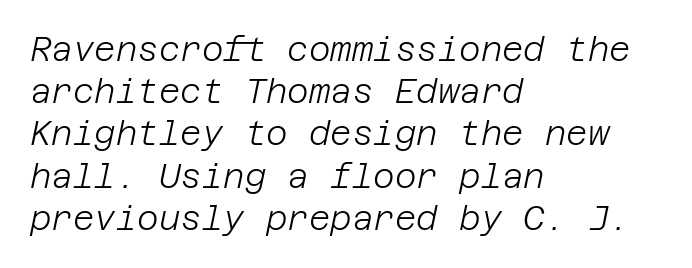
The image shows 33 px light type, italic (leaning right); set left-aligned, normal line spacing (1.28x), normal letter spacing, not underlined; low stroke contrast and a large x-height.
